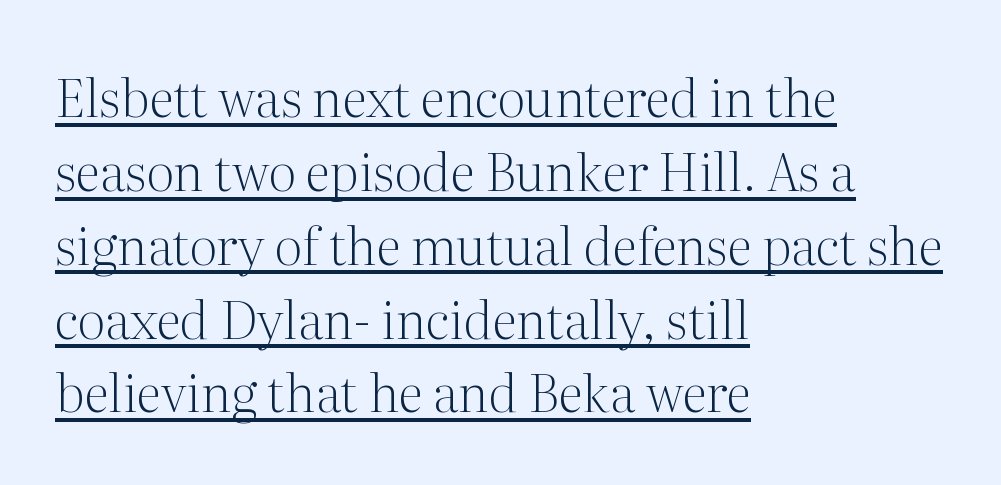
Think of a printed novel: that variable character pitch is what you see here. Each line starts at the same left margin while the right side varies. The passage shown is not bold in any degree. Caption: standard tracking, unaltered.
